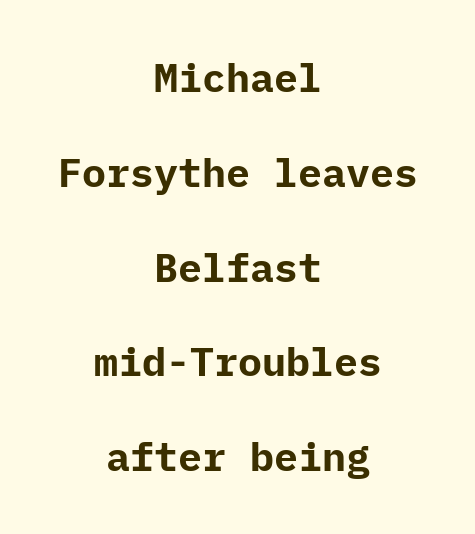
When letters stand straight like this, we call the style roman or upright. Is this a sans? Yes — the strokes have no serifs. Horizontal bands of white between lines are thick stripes. Compared with typical body copy, the letter spacing here is the same. Compared with an ordinary text face, these strokes are far heavier — a full bold. Typeset on center — no edge is straight.
